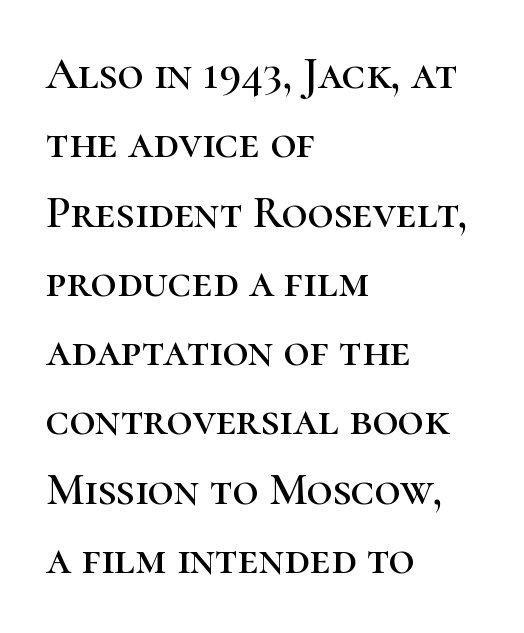
Q: Is the text italic (slanted)? A: No, it is upright.
Q: Is the typeface a serif or a sans-serif typeface? A: Serif.
Q: Is the text underlined? A: No.
Q: How is the paragraph aligned? A: Left-aligned.
Q: Is the spacing between letters normal or unusually wide? A: Normal.
Q: Is the spacing between lines tight, normal or loose? A: Normal.
Q: Width (condensed, normal, or wide)? A: Normal.
Q: Stroke contrast? A: High.
Q: x-height? A: Medium.
Q: Monospaced? A: No.
